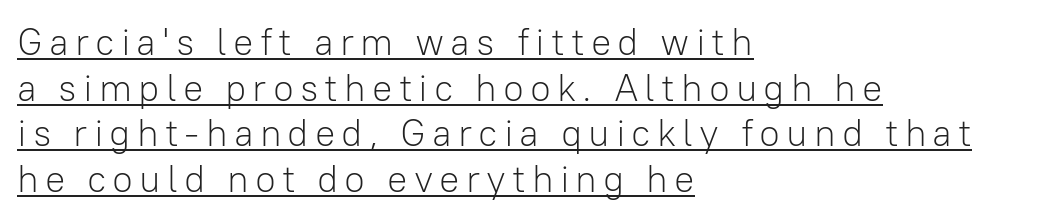
Spacing verdict: proportional, widths tailored to each character. Nope, no serifs anywhere on these letters. This rendering features underlined lettering. Compared with a typical body face, this is equally light or lighter still.
